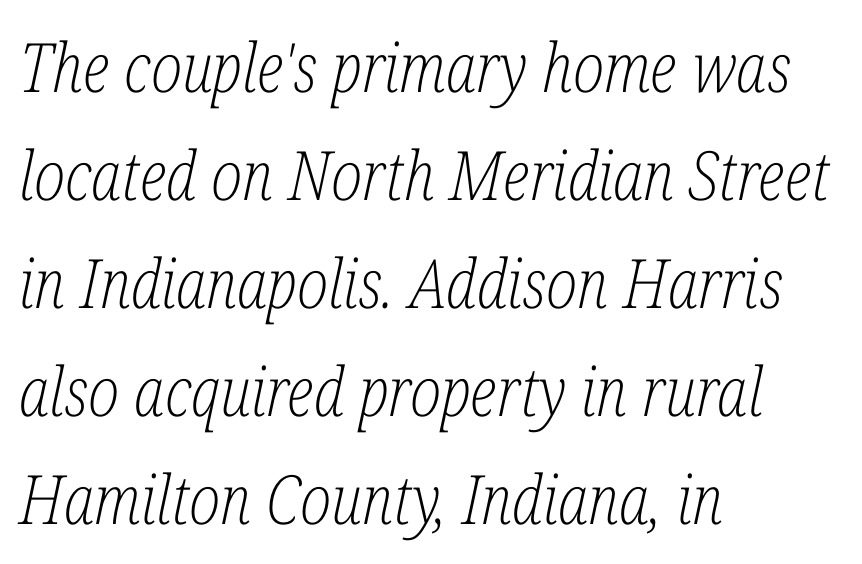
Each letter's strokes conclude with small projecting serifs. Quick note: italic. Think of a printed novel: that variable character pitch is what you see here. Clear beneath every line of the passage. The vertical gap from one line to the next is medium. Unbolded letterforms with no extra heft.
